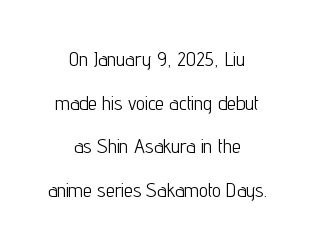
The weight tops out at a normal text grade. These lines were composed using upright roman letters. Summary of vertical rhythm: relaxed, with wide interline spacing. Casual observation: everything's sitting right in the middle.
